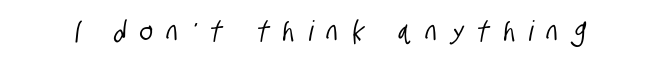
The image shows 28 px condensed sans-serif type; set unusually wide letter spacing (+0.49 em), not underlined; low stroke contrast and a large x-height.
